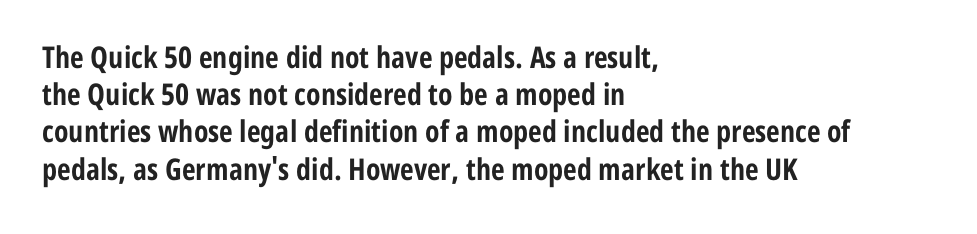
The image shows 30 px bold, condensed sans-serif type, upright; set left-aligned, line spacing 1.24x, normal letter spacing, not underlined; low stroke contrast and a medium x-height.
